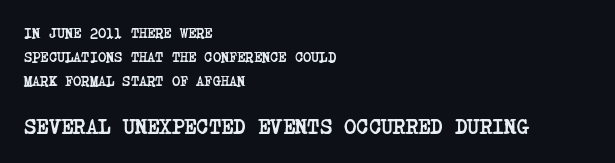
The image shows 21 px bold type; set left-aligned, line spacing 1.72x, normal letter spacing, not underlined; the second (bottom) block is 1.5x larger.
